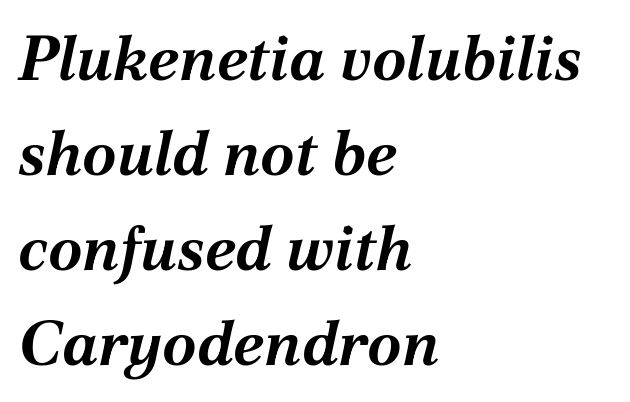
The image shows 62 px bold type, italic (leaning right); set left-aligned, normal line spacing (1.53x), normal letter spacing, not underlined; medium stroke contrast and a medium x-height.
